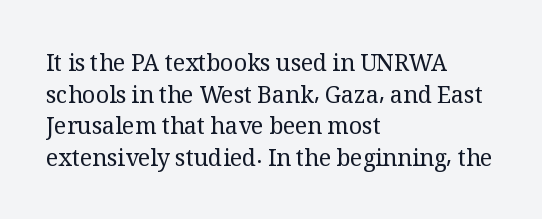
{"italic": "no", "bold": "no", "underline": "no", "align": "left", "line_spacing": "normal", "line_spacing_ratio": 1.37, "letter_spacing": "normal", "letter_spacing_em": 0.0, "glyph_px": 23}
